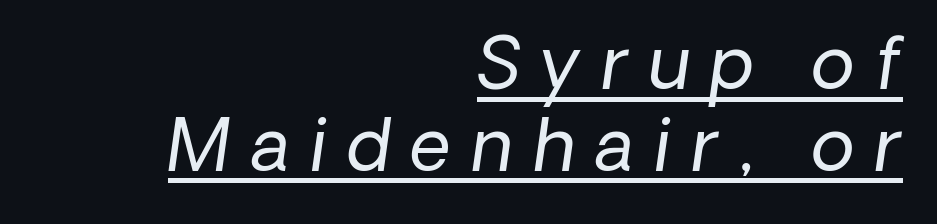
The image shows 71 px regular-weight sans-serif type; set right-aligned, tight line spacing (1.15x), unusually wide letter spacing (+0.29 em), underlined; low stroke contrast and a medium x-height.
